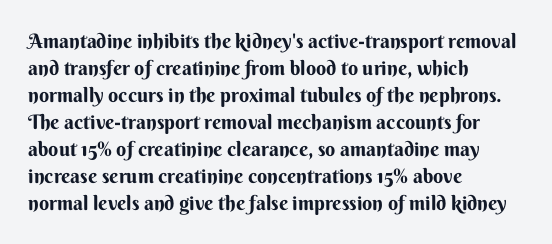
{"italic": "no", "bold": "yes", "underline": "no", "align": "left", "line_spacing": "normal", "line_spacing_ratio": 1.35, "letter_spacing": "normal", "letter_spacing_em": 0.0, "glyph_px": 20}
